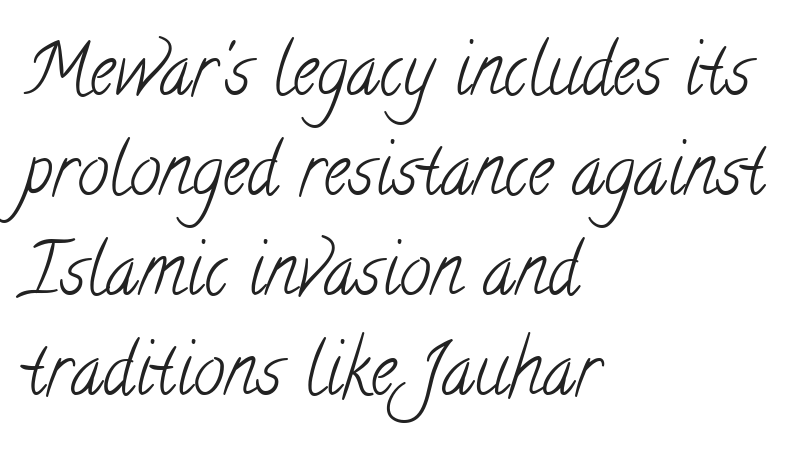
Q: Is the text bold? A: No.
Q: Is the typeface a serif or a sans-serif typeface? A: Serif.
Q: Is the text underlined? A: No.
Q: How is the paragraph aligned? A: Left-aligned.
Q: Is the spacing between letters normal or unusually wide? A: Normal.
Q: Is the spacing between lines tight, normal or loose? A: Normal.
Q: Width (condensed, normal, or wide)? A: Condensed.
Q: Stroke contrast? A: Low.
Q: x-height? A: Small.
Q: Monospaced? A: No.
